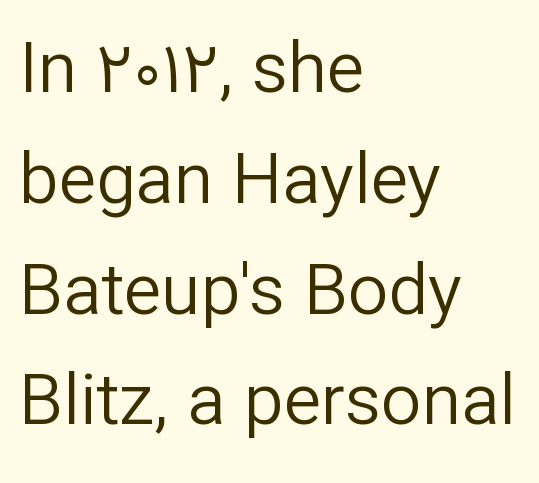
The image shows 71 px regular-weight sans-serif type, upright; set left-aligned, normal line spacing (1.56x), normal letter spacing, not underlined; low stroke contrast and a medium x-height.
